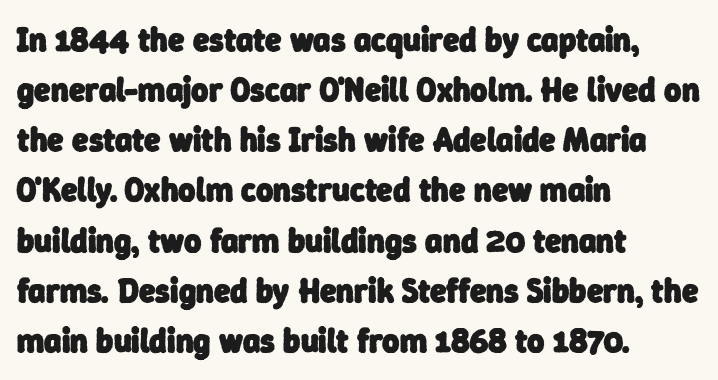
Inter-character spacing is left at the font's built-in metrics. These lines are composed in type without serifs. Glance below the letters and you will spot only blank space. Plenty of ink on the page — the face is bold. A typesetter would call this leading conventional body-copy spacing. Notice how the passage keeps a crisp vertical edge on the left only.
